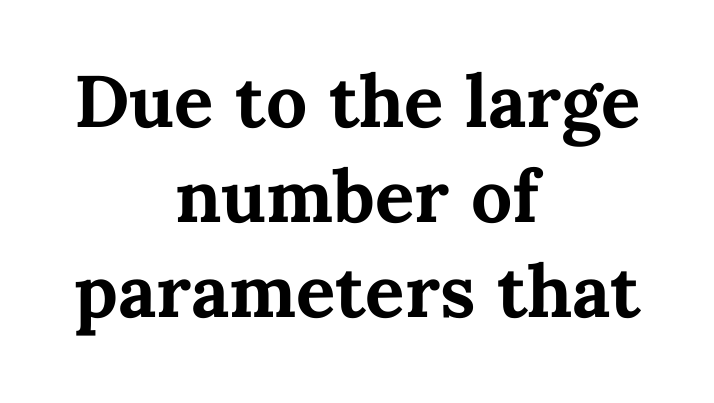
{"italic": "no", "bold": "yes", "weight": "bold", "width": "normal", "stroke_contrast": "medium", "x_height": "medium", "monospaced": "no", "underline": "no", "align": "center", "line_spacing": "normal", "line_spacing_ratio": 1.3, "letter_spacing": "normal", "letter_spacing_em": 0.0, "glyph_px": 73}
